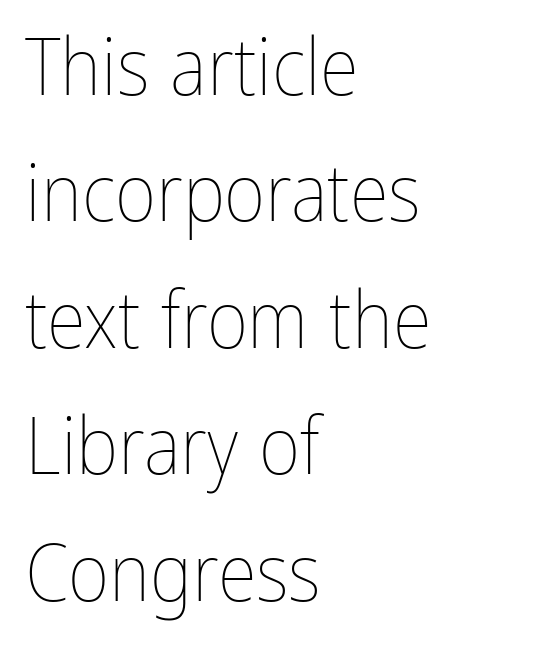
Q: Is the text bold? A: No.
Q: Is the text italic (slanted)? A: No, it is upright.
Q: Is the text underlined? A: No.
Q: How is the paragraph aligned? A: Left-aligned.
Q: Is the spacing between letters normal or unusually wide? A: Normal.
Q: Is the spacing between lines tight, normal or loose? A: Normal.
Q: Width (condensed, normal, or wide)? A: Condensed.
Q: Stroke contrast? A: Low.
Q: x-height? A: Medium.
Q: Monospaced? A: No.
